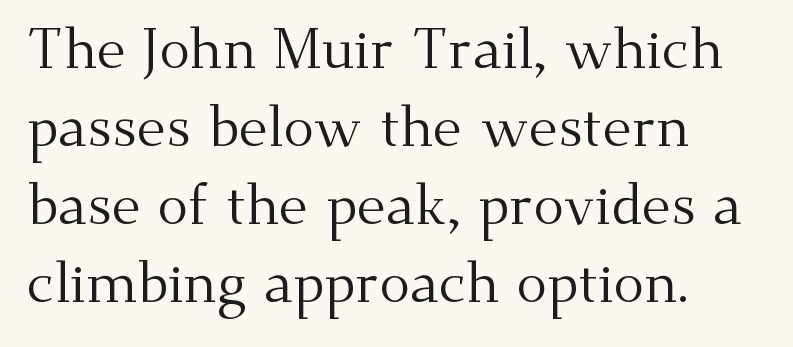
{"serif": "yes", "italic": "no", "bold": "no", "weight": "regular", "width": "normal", "stroke_contrast": "medium", "x_height": "small", "monospaced": "no", "underline": "no", "align": "left", "line_spacing": "normal", "line_spacing_ratio": 1.37, "letter_spacing": "normal", "letter_spacing_em": 0.0, "glyph_px": 57}
